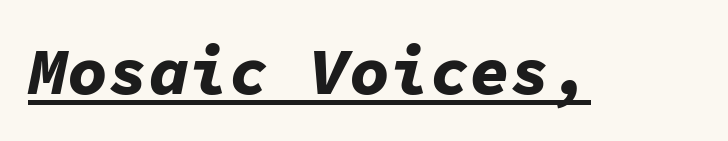
The font is running at its bold setting. These lines are rendered in a fixed-pitch font. Quick note: underline on. Spacing between characters is what you'd get straight out of the box. Designer's note — italics engaged.
